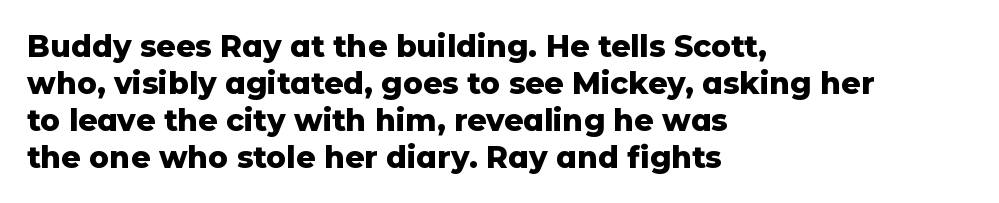
The image shows 30 px heavy sans-serif type, upright; set left-aligned, line spacing 1.23x, normal letter spacing, not underlined; low stroke contrast and a medium x-height.
